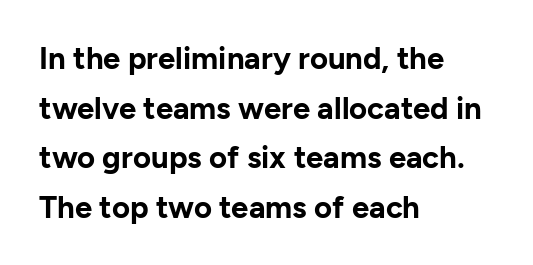
Q: Is the text bold? A: Yes.
Q: Is the text italic (slanted)? A: No, it is upright.
Q: Is the typeface a serif or a sans-serif typeface? A: Sans-serif.
Q: Is the text underlined? A: No.
Q: How is the paragraph aligned? A: Left-aligned.
Q: Is the spacing between letters normal or unusually wide? A: Normal.
Q: Is the spacing between lines tight, normal or loose? A: Normal.
Q: Width (condensed, normal, or wide)? A: Normal.
Q: Stroke contrast? A: Low.
Q: x-height? A: Medium.
Q: Monospaced? A: No.
